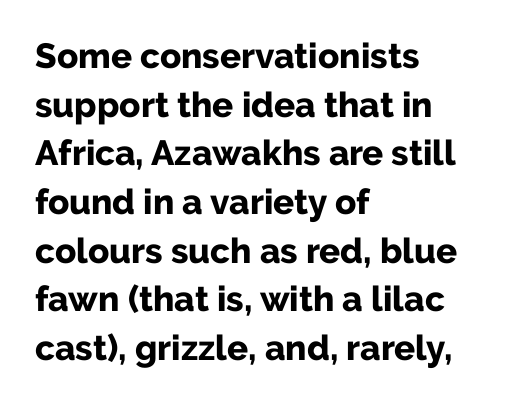
The letters sit at their default tracking, neither squeezed nor spread. The lines sit at an ordinary, default distance from one another. On the weight axis this lands at bold, roughly 700. The characters display no serif detailing; their extremities are plain. Character widths vary here, with narrow letters taking less room than wide ones. When letters stand straight like this, we call the style roman or upright.
